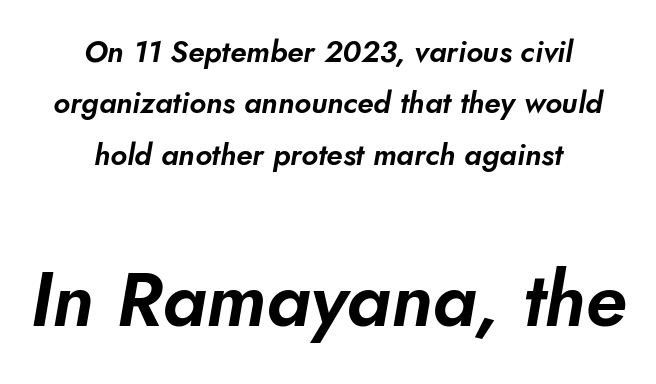
The image shows 76 px sans-serif type; set centered, line spacing 1.71x, normal letter spacing, not underlined; the second (bottom) block is 2.53x larger; low stroke contrast and a small x-height.
